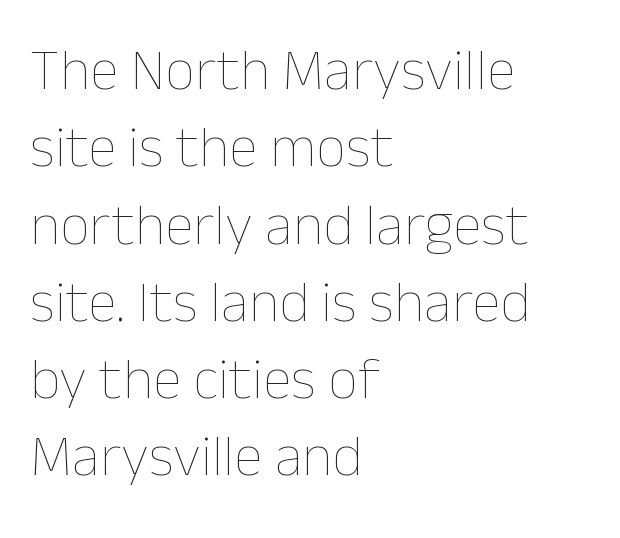
Q: Is the text bold? A: No.
Q: Is the text italic (slanted)? A: No, it is upright.
Q: Is the text underlined? A: No.
Q: How is the paragraph aligned? A: Left-aligned.
Q: Is the spacing between letters normal or unusually wide? A: Normal.
Q: Is the spacing between lines tight, normal or loose? A: Normal.
Q: Width (condensed, normal, or wide)? A: Normal.
Q: Stroke contrast? A: Low.
Q: x-height? A: Medium.
Q: Monospaced? A: No.
